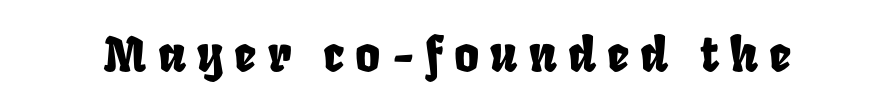
Think of a printed novel: that variable character pitch is what you see here. In terms of letterspacing, this is a distinctly airy, spread setting. A clean baseline with only descenders dipping below it.
